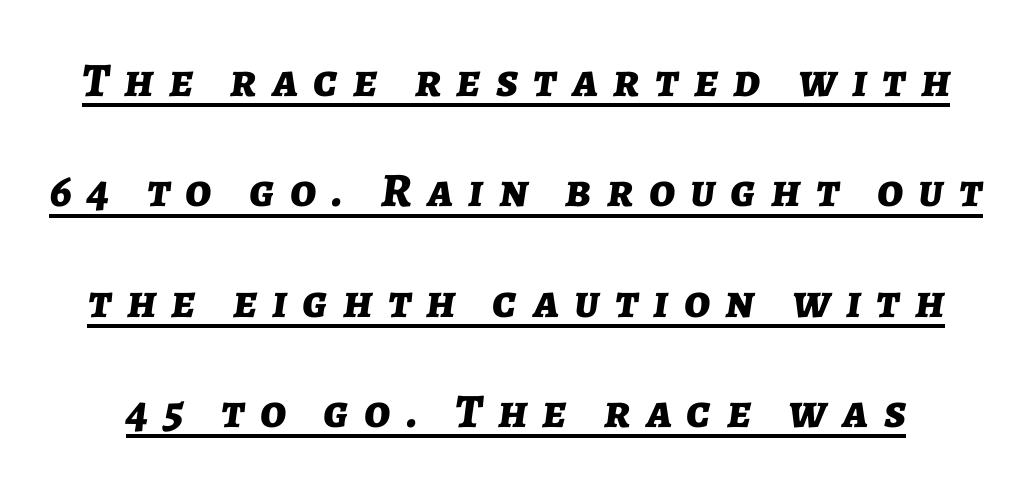
{"italic": "yes", "lean": "right", "slant_degrees": 7, "bold": "yes", "weight": "bold", "width": "normal", "stroke_contrast": "low", "x_height": "medium", "monospaced": "no", "underline": "yes", "line_spacing": "loose", "line_spacing_ratio": 2.3, "letter_spacing": "wide", "letter_spacing_em": 0.32, "glyph_px": 48}
